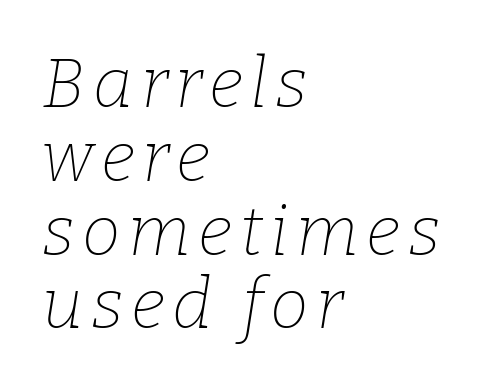
{"serif": "yes", "italic": "yes", "lean": "right", "slant_degrees": 9, "bold": "no", "weight": "thin", "width": "normal", "stroke_contrast": "low", "x_height": "medium", "monospaced": "no", "underline": "no", "align": "left", "line_spacing": "tight", "line_spacing_ratio": 1.07, "glyph_px": 69}
